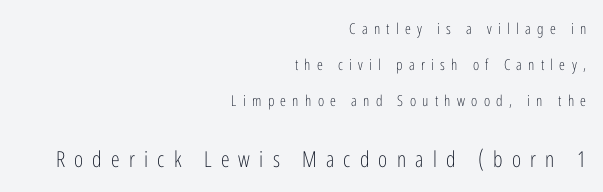
{"italic": "no", "bold": "no", "underline": "no", "align": "right", "line_spacing": "loose", "line_spacing_ratio": 2.41, "letter_spacing": "wide", "letter_spacing_em": 0.42, "larger_block": "second", "size_ratio": 1.47, "glyph_px": 22}
